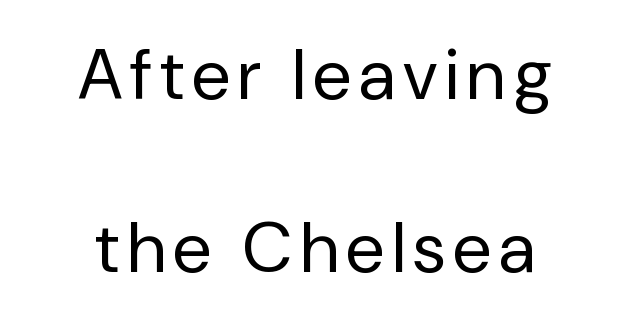
{"serif": "no", "italic": "no", "bold": "no", "weight": "regular", "width": "normal", "stroke_contrast": "low", "x_height": "medium", "monospaced": "no", "underline": "no", "align": "center", "line_spacing": "loose", "line_spacing_ratio": 2.44, "glyph_px": 71}
